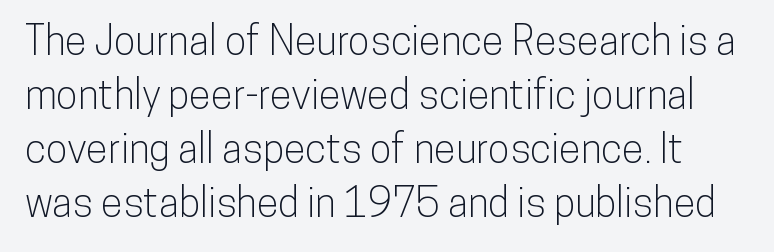
{"serif": "no", "italic": "no", "width": "condensed", "stroke_contrast": "low", "x_height": "medium", "monospaced": "no", "underline": "no", "line_spacing": "normal", "line_spacing_ratio": 1.35, "letter_spacing": "normal", "letter_spacing_em": 0.0, "glyph_px": 40}
